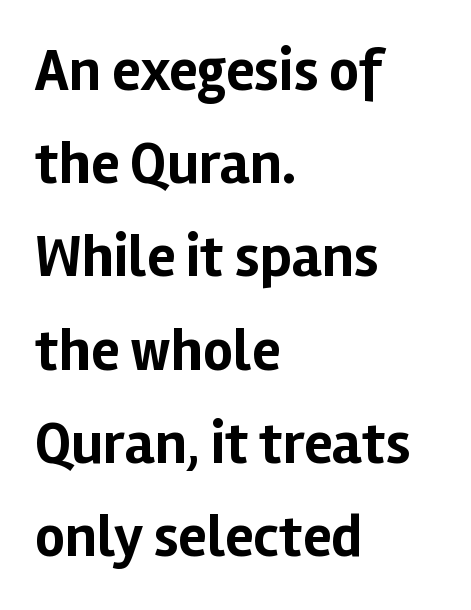
{"serif": "no", "italic": "no", "bold": "yes", "weight": "bold", "width": "normal", "stroke_contrast": "low", "x_height": "medium", "monospaced": "no", "underline": "no", "align": "left", "line_spacing": "normal", "line_spacing_ratio": 1.58, "letter_spacing": "normal", "letter_spacing_em": 0.0, "glyph_px": 59}
